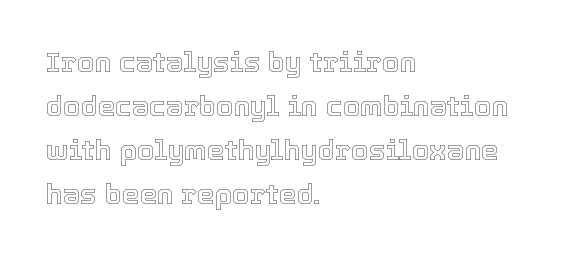
Leading matches the norm, producing a regular column. Descenders hang freely into open space. Note the varied advance widths — an 'i' is clearly narrower than an 'm'. The passage is arranged the way most books set body copy — flush left.
